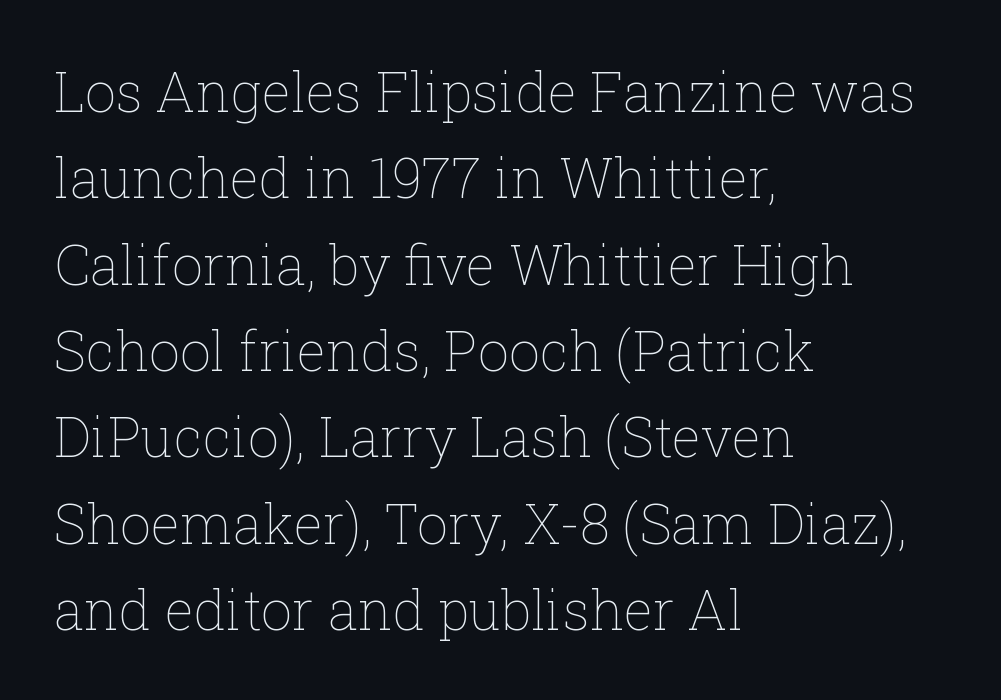
{"italic": "no", "bold": "no", "weight": "thin", "width": "normal", "stroke_contrast": "low", "x_height": "medium", "monospaced": "no", "underline": "no", "align": "left", "line_spacing": "normal", "line_spacing_ratio": 1.57, "letter_spacing": "normal", "letter_spacing_em": 0.0, "glyph_px": 55}
